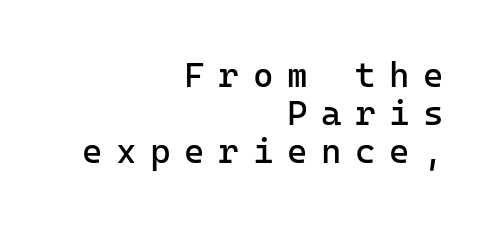
Anything drawn beneath the words? Only blank space. The passage shown has open, widely tracked lettering throughout. Ascenders rise straight up at ninety degrees. Horizontally, the lines are justified to the trailing edge only. Leading is clearly below the norm, producing a dense column.
